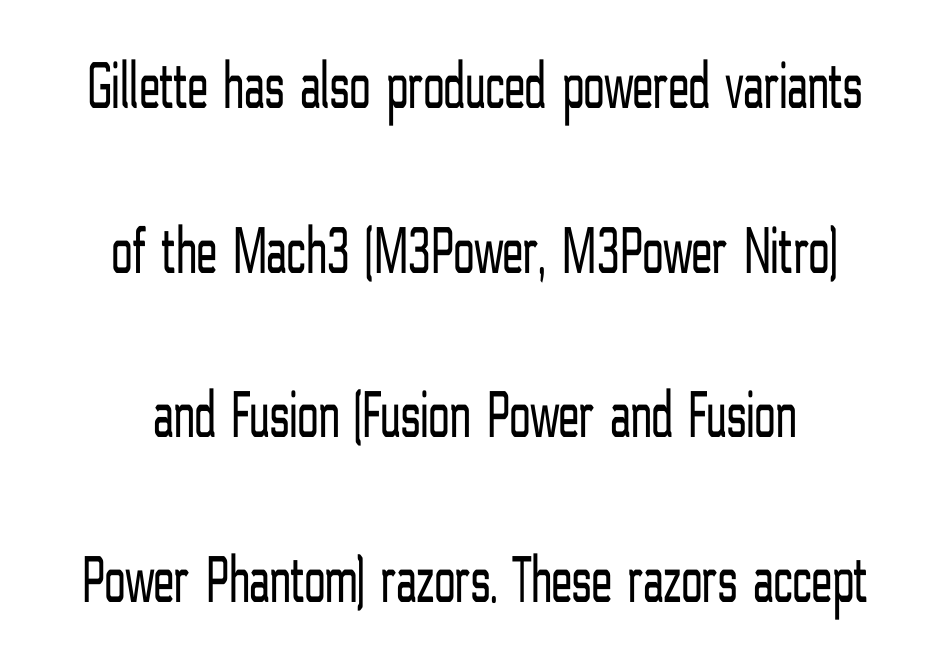
Q: Is the text bold? A: No.
Q: Is the text italic (slanted)? A: No, it is upright.
Q: Is the typeface a serif or a sans-serif typeface? A: Sans-serif.
Q: Is the text underlined? A: No.
Q: How is the paragraph aligned? A: Centered.
Q: Is the spacing between letters normal or unusually wide? A: Normal.
Q: Is the spacing between lines tight, normal or loose? A: Loose.
Q: Width (condensed, normal, or wide)? A: Condensed.
Q: Stroke contrast? A: Low.
Q: x-height? A: Medium.
Q: Monospaced? A: No.
